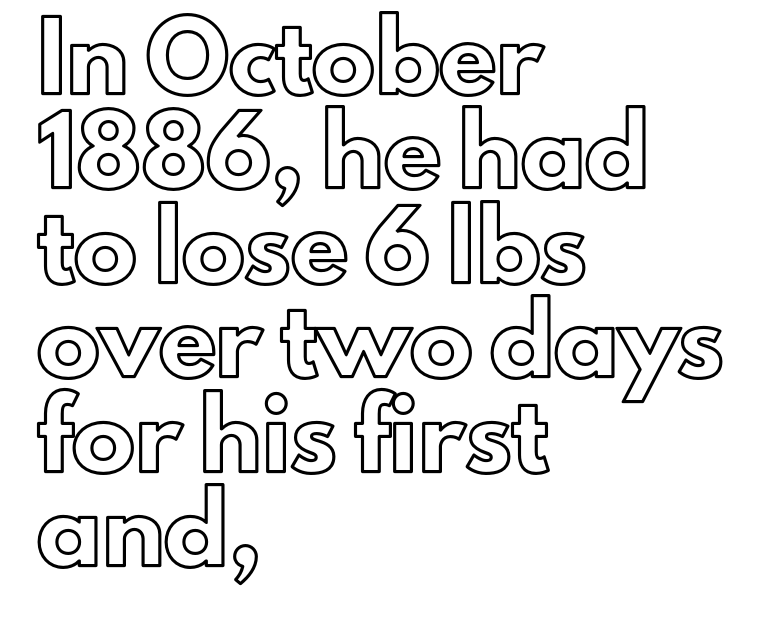
{"italic": "no", "width": "normal", "x_height": "small", "monospaced": "no", "underline": "no", "align": "left", "line_spacing": "normal", "line_spacing_ratio": 1.5, "letter_spacing": "normal", "letter_spacing_em": 0.0, "glyph_px": 63}
